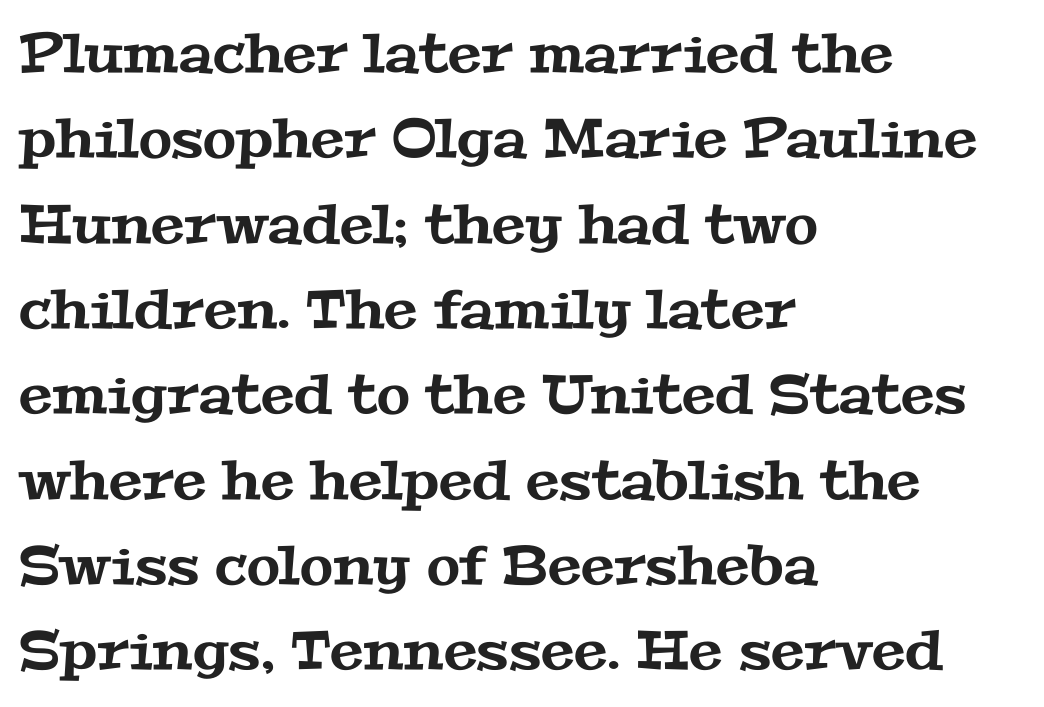
Q: Is the typeface a serif or a sans-serif typeface? A: Serif.
Q: Is the text underlined? A: No.
Q: How is the paragraph aligned? A: Left-aligned.
Q: Is the spacing between letters normal or unusually wide? A: Normal.
Q: Is the spacing between lines tight, normal or loose? A: Normal.
Q: Width (condensed, normal, or wide)? A: Wide.
Q: Stroke contrast? A: Medium.
Q: x-height? A: Medium.
Q: Monospaced? A: No.
